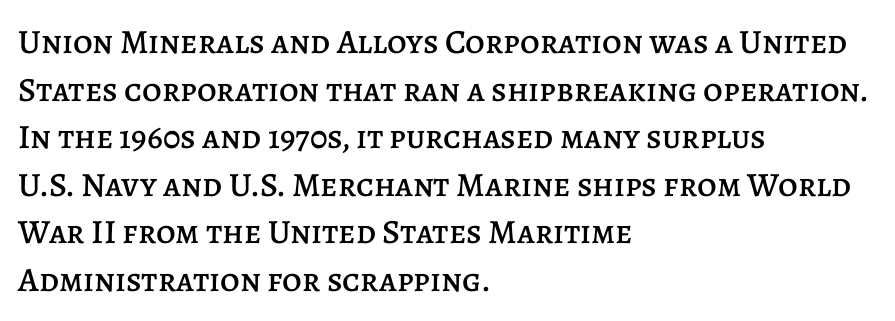
{"italic": "no", "width": "normal", "stroke_contrast": "low", "x_height": "large", "monospaced": "no", "underline": "no", "align": "left", "line_spacing": "normal", "line_spacing_ratio": 1.4, "letter_spacing": "normal", "letter_spacing_em": 0.0, "glyph_px": 34}
